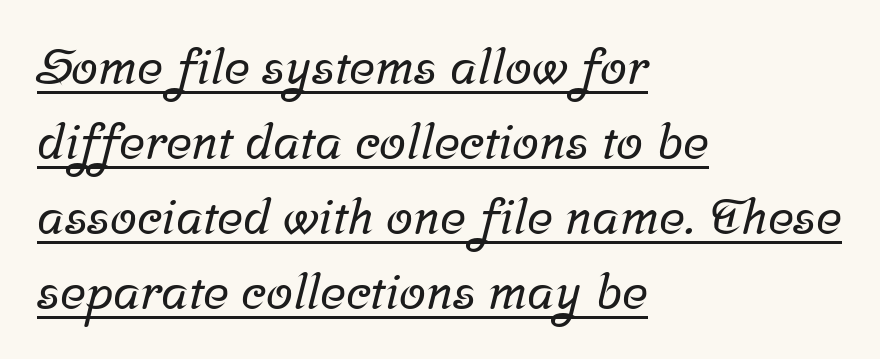
{"width": "normal", "stroke_contrast": "low", "x_height": "medium", "monospaced": "no", "underline": "yes", "align": "left", "line_spacing": "normal", "line_spacing_ratio": 1.53, "letter_spacing": "normal", "letter_spacing_em": 0.0, "glyph_px": 49}
